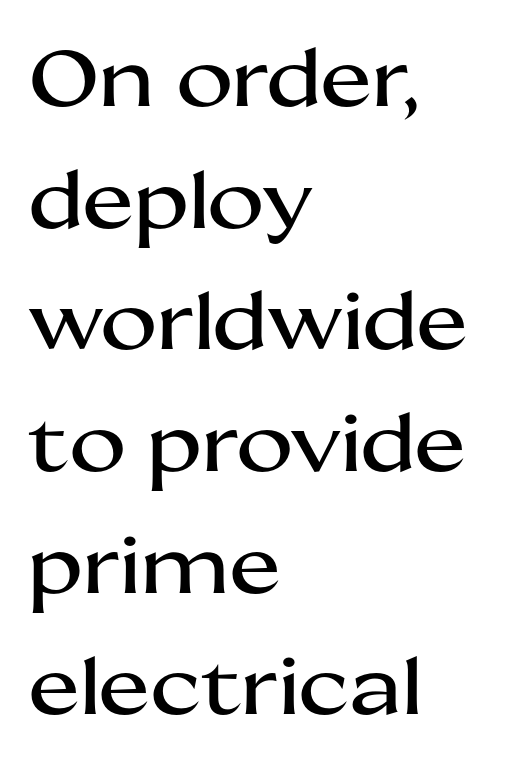
The image shows 78 px wide type, upright; set left-aligned, normal line spacing (1.56x), normal letter spacing, not underlined; medium stroke contrast and a medium x-height.
